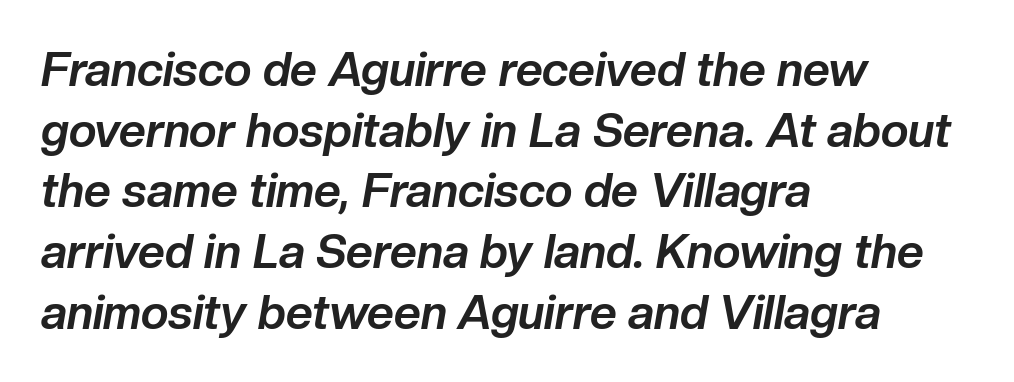
Compared with a centered layout, this one pins lines to the left instead. Just letters on the line, the space beneath them empty. A normal amount of white space separates one row of letters from the next. The lettering tilts uniformly, giving the passage an italic look. The face used here has the dense, thick strokes of a bold. The rendering uses natural spacing where letterforms have individual widths.
